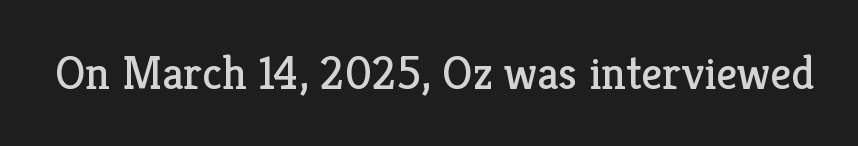
Q: Is the text bold? A: No.
Q: Is the text italic (slanted)? A: No, it is upright.
Q: Is the typeface a serif or a sans-serif typeface? A: Serif.
Q: Is the text underlined? A: No.
Q: Is the spacing between letters normal or unusually wide? A: Normal.
Q: Width (condensed, normal, or wide)? A: Normal.
Q: Stroke contrast? A: Low.
Q: x-height? A: Medium.
Q: Monospaced? A: No.
